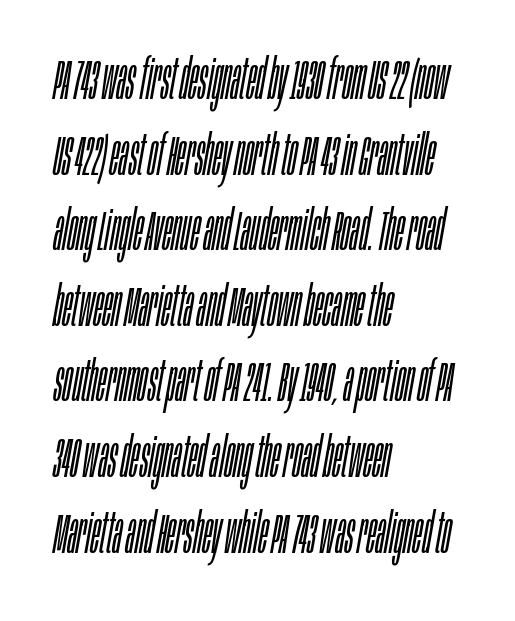
{"italic": "yes", "lean": "right", "slant_degrees": 10, "bold": "no", "weight": "light", "width": "condensed", "stroke_contrast": "low", "x_height": "large", "monospaced": "no", "underline": "no", "align": "left", "line_spacing": "normal", "line_spacing_ratio": 1.35, "letter_spacing": "normal", "letter_spacing_em": 0.0, "glyph_px": 56}
